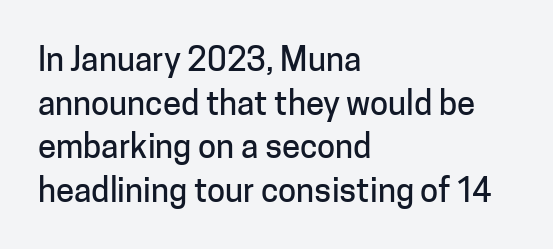
Q: Is the text italic (slanted)? A: No, it is upright.
Q: Is the typeface a serif or a sans-serif typeface? A: Sans-serif.
Q: Is the text underlined? A: No.
Q: How is the paragraph aligned? A: Left-aligned.
Q: Is the spacing between letters normal or unusually wide? A: Normal.
Q: Is the spacing between lines tight, normal or loose? A: Normal.
Q: Width (condensed, normal, or wide)? A: Normal.
Q: Stroke contrast? A: Low.
Q: x-height? A: Medium.
Q: Monospaced? A: No.
